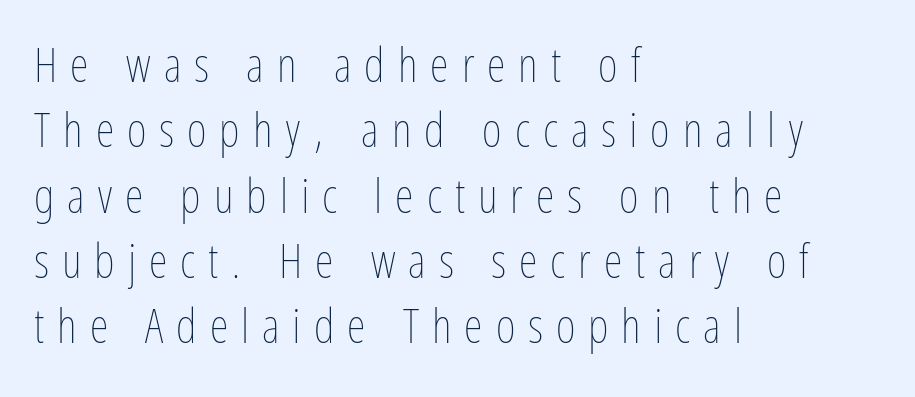
Spacing verdict: proportional, widths tailored to each character. Letter spacing: wide. Do the letters lean? They stand straight. Check the space under the baseline: it is left empty. Letters have the restrained weight of plain body copy at most. Quick note: interline space is typical.
